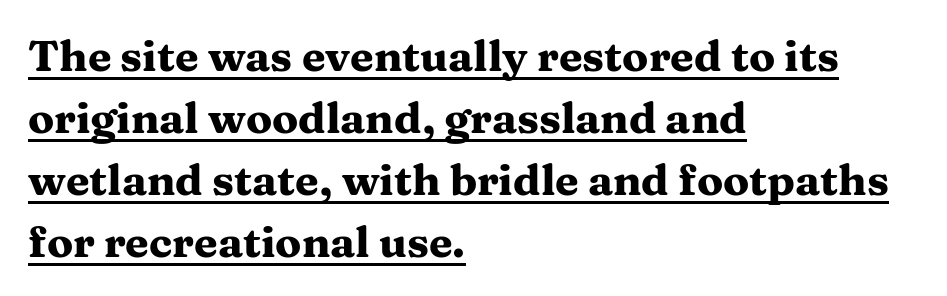
A classic flush-left, rag-right setting is used for this passage. Interline gaps are of average width in this sample. The font is running at its bold setting. The lettering is marked with a stroke running underneath it. Words appear dense and cohesive because spacing is normal.
